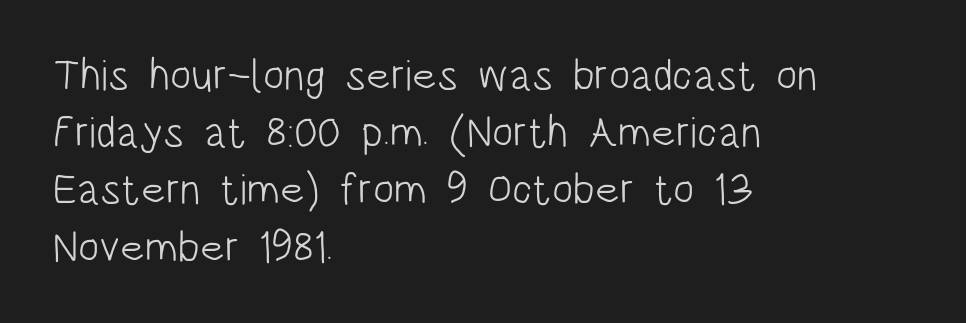
{"serif": "no", "italic": "no", "bold": "no", "weight": "light", "width": "condensed", "stroke_contrast": "low", "x_height": "large", "monospaced": "no", "underline": "no", "align": "left", "line_spacing": "normal", "line_spacing_ratio": 1.3, "letter_spacing": "normal", "letter_spacing_em": 0.0, "glyph_px": 44}
